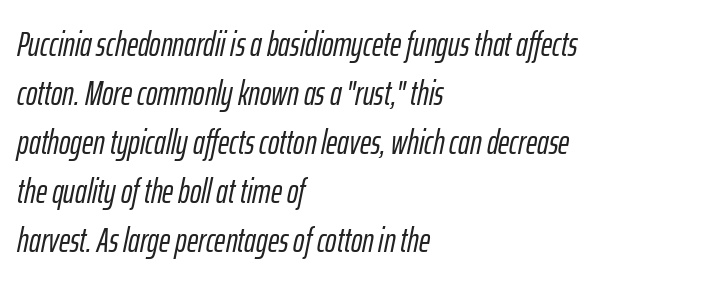
The image shows 34 px condensed type, italic (leaning right); set left-aligned, normal line spacing (1.44x), normal letter spacing, not underlined; low stroke contrast and a medium x-height.
